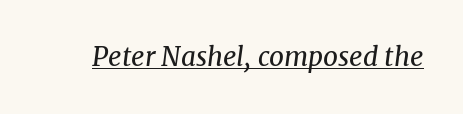
Q: Is the text bold? A: No.
Q: Is the text italic (slanted)? A: Yes, it leans right by about 8 degrees.
Q: Is the text underlined? A: Yes.
Q: Is the spacing between letters normal or unusually wide? A: Normal.
